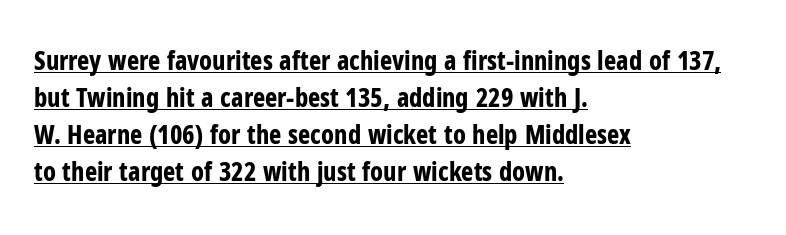
{"italic": "no", "bold": "yes", "underline": "yes", "align": "left", "line_spacing": "normal", "line_spacing_ratio": 1.42, "letter_spacing": "normal", "letter_spacing_em": 0.0, "glyph_px": 26}
